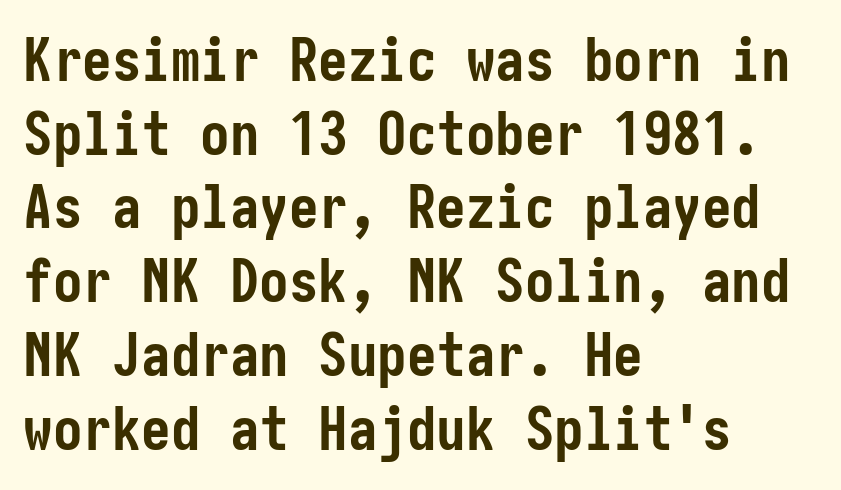
This sample is left-justified, so line endings fall wherever the words run out. No word sits above an underline. Honestly, the row spacing looks completely unremarkable. The lettering stays uniformly vertical, giving the passage a roman look. Does the weight exceed regular? Yes, all the way to bold. The passage shown is typeset with a sans-serif family.
